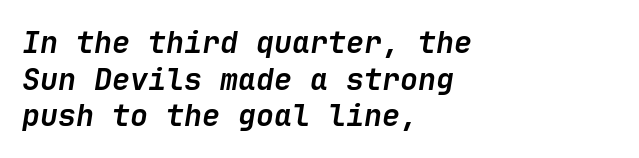
The image shows 30 px semibold type, italic (leaning right); set left-aligned, line spacing 1.22x, normal letter spacing, not underlined; low stroke contrast and a medium x-height.
